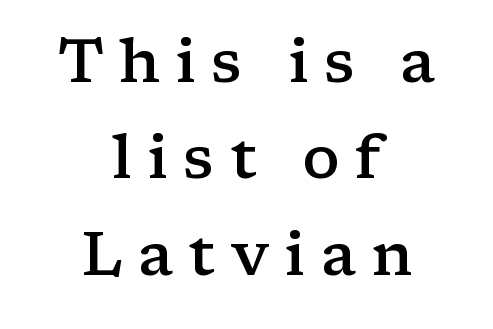
{"serif": "yes", "italic": "no", "bold": "semi", "weight": "semibold", "width": "wide", "stroke_contrast": "low", "x_height": "medium", "monospaced": "no", "underline": "no", "align": "center", "line_spacing": "normal", "line_spacing_ratio": 1.58, "letter_spacing": "wide", "letter_spacing_em": 0.25, "glyph_px": 61}
